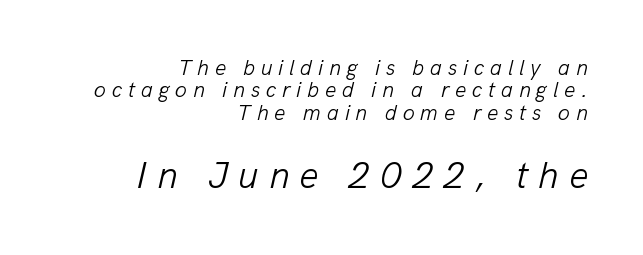
The image shows 38 px light type, italic (leaning right); set right-aligned, tight line spacing (1.02x), unusually wide letter spacing (+0.26 em), not underlined; the second (bottom) block is 1.73x larger; low stroke contrast and a medium x-height.
